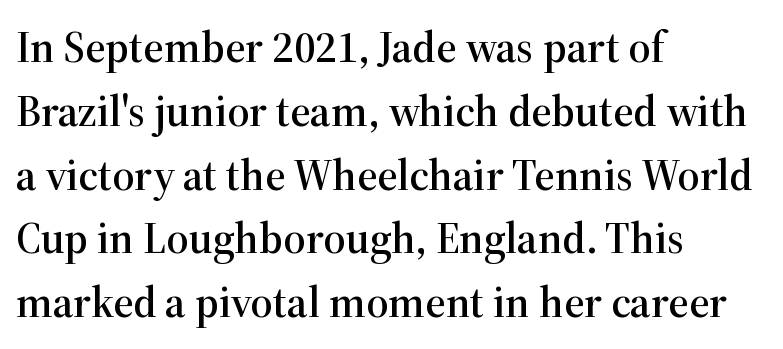
{"serif": "yes", "italic": "no", "width": "normal", "stroke_contrast": "high", "x_height": "medium", "monospaced": "no", "underline": "no", "align": "left", "line_spacing": "normal", "line_spacing_ratio": 1.45, "letter_spacing": "normal", "letter_spacing_em": 0.0, "glyph_px": 44}
